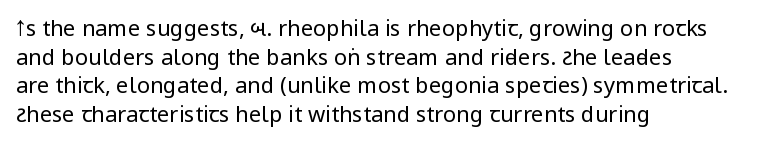
{"italic": "no", "bold": "no", "underline": "no", "align": "left", "line_spacing": "normal", "line_spacing_ratio": 1.3, "letter_spacing": "normal", "letter_spacing_em": 0.0, "glyph_px": 22}
